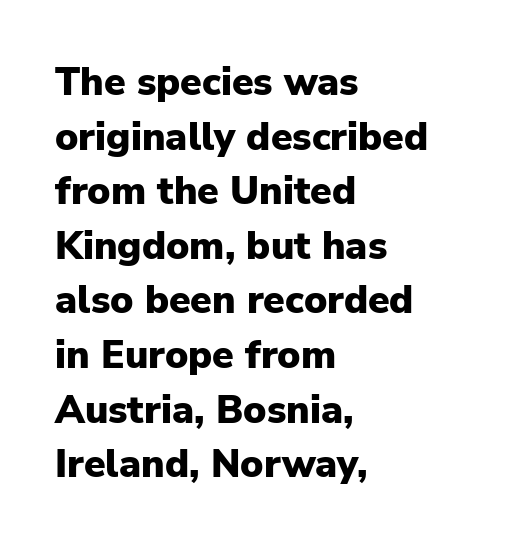
{"serif": "no", "italic": "no", "bold": "yes", "weight": "heavy", "width": "normal", "stroke_contrast": "low", "x_height": "medium", "monospaced": "no", "underline": "no", "align": "left", "line_spacing": "normal", "line_spacing_ratio": 1.4, "letter_spacing": "normal", "letter_spacing_em": 0.0, "glyph_px": 39}
